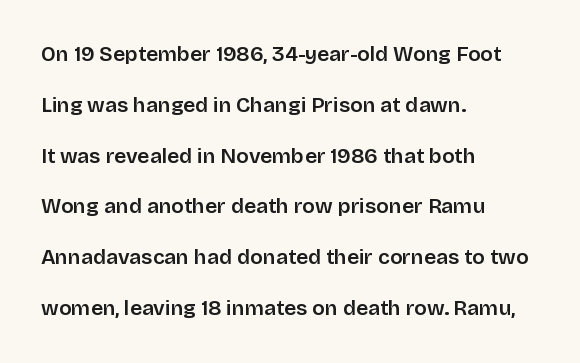
{"italic": "no", "underline": "no", "align": "left", "line_spacing": "loose", "line_spacing_ratio": 2.42, "letter_spacing": "normal", "letter_spacing_em": 0.0, "glyph_px": 21}
